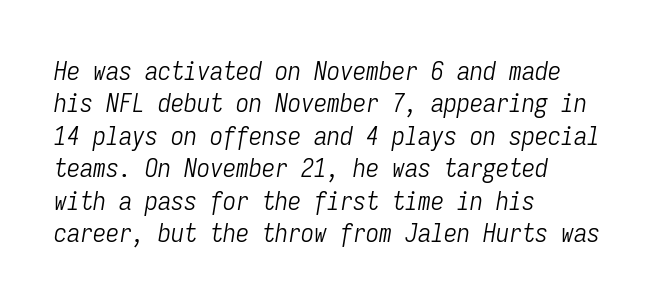
The compositor pushed each line to the left boundary. An italicized treatment has been applied to the whole sample. Is the stroke heavy? The answer is a plain regular-or-lighter. Quick note: underline off. This block has exactly the height ordinary leading produces.
